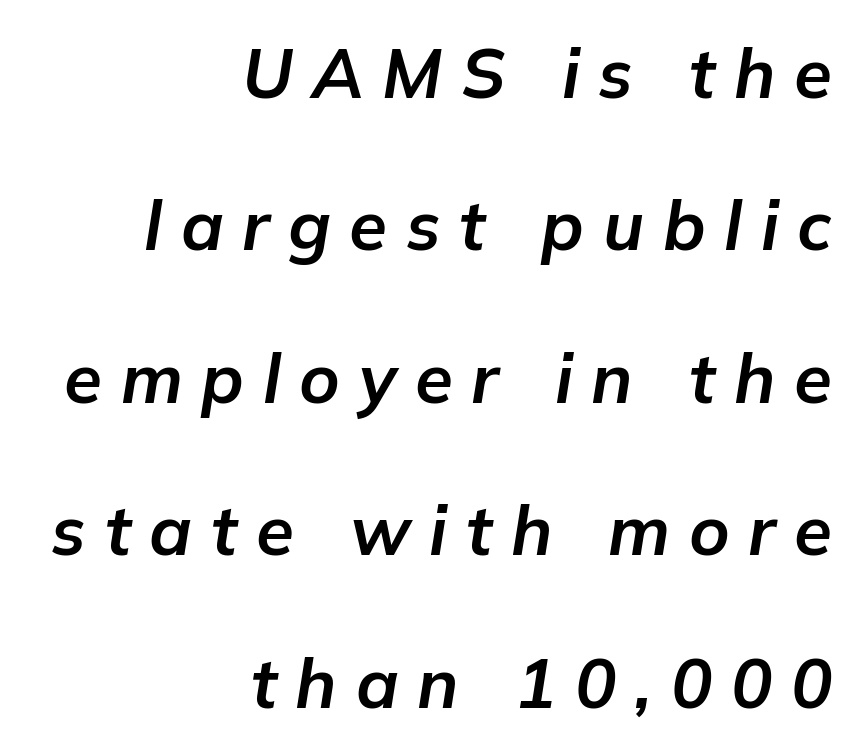
The image shows 69 px bold type, italic (leaning right); set right-aligned, loose line spacing (2.21x), unusually wide letter spacing (+0.27 em), not underlined; low stroke contrast and a medium x-height.
